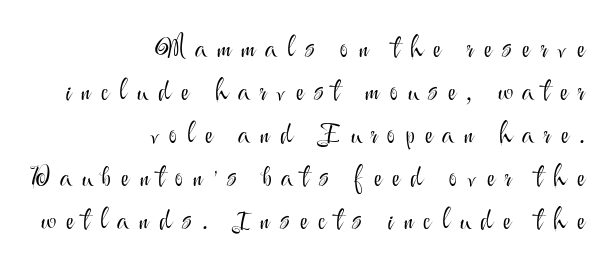
The image shows 28 px light sans-serif type; set right-aligned, normal line spacing (1.54x), unusually wide letter spacing (+0.36 em), not underlined; medium stroke contrast and a small x-height.
